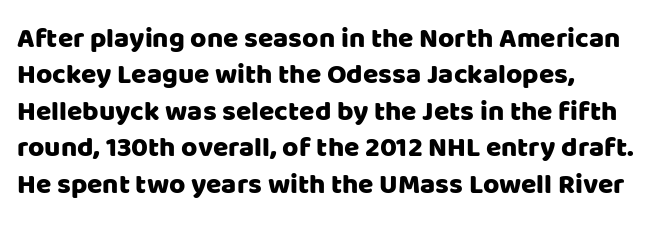
Looks like regular typesetting: each glyph gets only the width it needs. The string is rendered with underlining switched off. Reading down the block, your eye returns to a fixed left position each line. Are there feet on the stems? There aren't — it's a sans.
